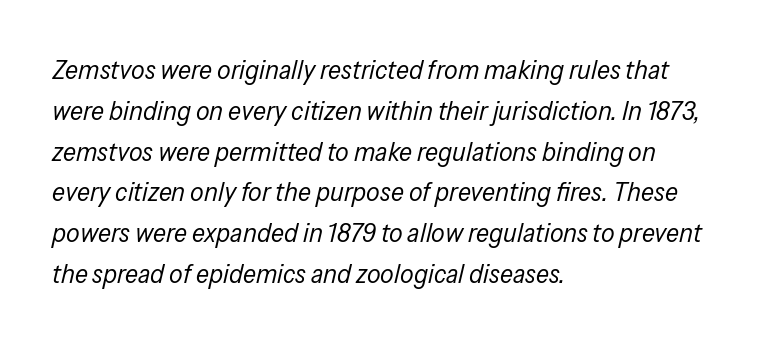
Q: Is the text bold? A: No.
Q: Is the text italic (slanted)? A: Yes, it leans right by about 13 degrees.
Q: Is the text underlined? A: No.
Q: How is the paragraph aligned? A: Left-aligned.
Q: Is the spacing between letters normal or unusually wide? A: Normal.
Q: Is the spacing between lines tight, normal or loose? A: Normal.
